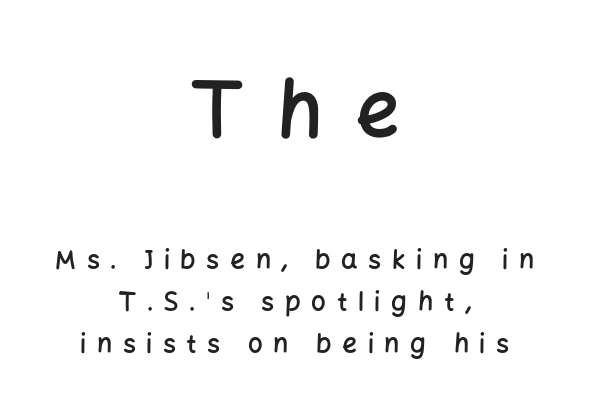
Q: Is the text bold? A: Semi-bold.
Q: Is the text italic (slanted)? A: No, it is upright.
Q: Is the typeface a serif or a sans-serif typeface? A: Sans-serif.
Q: Is the text underlined? A: No.
Q: How is the paragraph aligned? A: Centered.
Q: Is the spacing between letters normal or unusually wide? A: Unusually wide.
Q: Is the spacing between lines tight, normal or loose? A: Normal.
Q: Which block of text is set in a larger size, the first (top) or the second (bottom)? A: The first (top) one.
Q: Width (condensed, normal, or wide)? A: Normal.
Q: Stroke contrast? A: Low.
Q: x-height? A: Medium.
Q: Monospaced? A: No.
